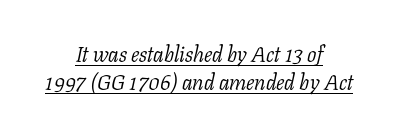
{"italic": "yes", "lean": "right", "slant_degrees": 11, "bold": "no", "underline": "yes", "align": "center", "line_spacing": "normal", "line_spacing_ratio": 1.26, "letter_spacing": "normal", "letter_spacing_em": 0.0, "glyph_px": 22}
